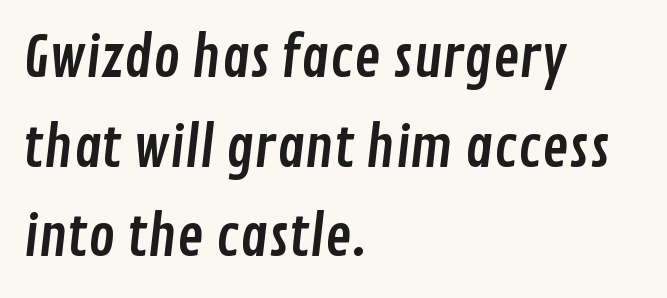
Q: Is the typeface a serif or a sans-serif typeface? A: Sans-serif.
Q: Is the text underlined? A: No.
Q: How is the paragraph aligned? A: Left-aligned.
Q: Is the spacing between letters normal or unusually wide? A: Normal.
Q: Is the spacing between lines tight, normal or loose? A: Normal.
Q: Width (condensed, normal, or wide)? A: Condensed.
Q: Stroke contrast? A: Low.
Q: x-height? A: Medium.
Q: Monospaced? A: No.
